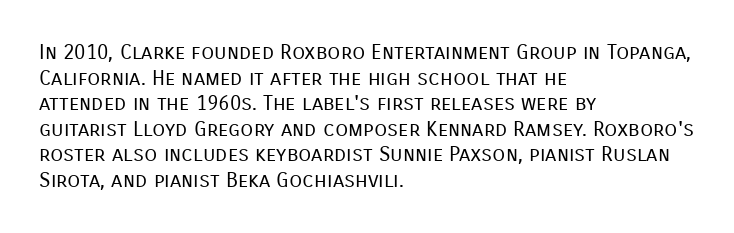
The image shows 21 px text type, upright; set left-aligned, line spacing 1.22x, normal letter spacing, not underlined.
